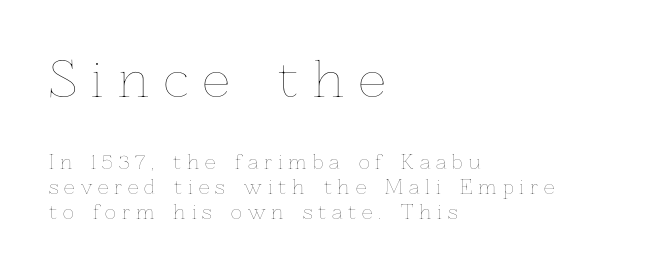
The image shows 48 px thin type, upright; set left-aligned, normal line spacing (1.31x), unusually wide letter spacing (+0.31 em), not underlined; the first (top) block is 2.53x larger; low stroke contrast and a medium x-height.
